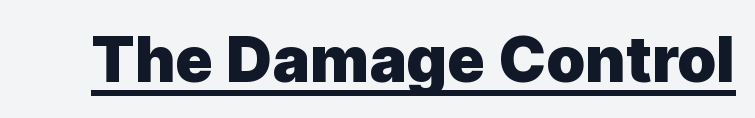
Q: Is the text bold? A: Yes.
Q: Is the text italic (slanted)? A: No, it is upright.
Q: Is the typeface a serif or a sans-serif typeface? A: Sans-serif.
Q: Is the text underlined? A: Yes.
Q: Is the spacing between letters normal or unusually wide? A: Normal.
Q: Width (condensed, normal, or wide)? A: Normal.
Q: x-height? A: Medium.
Q: Monospaced? A: No.
